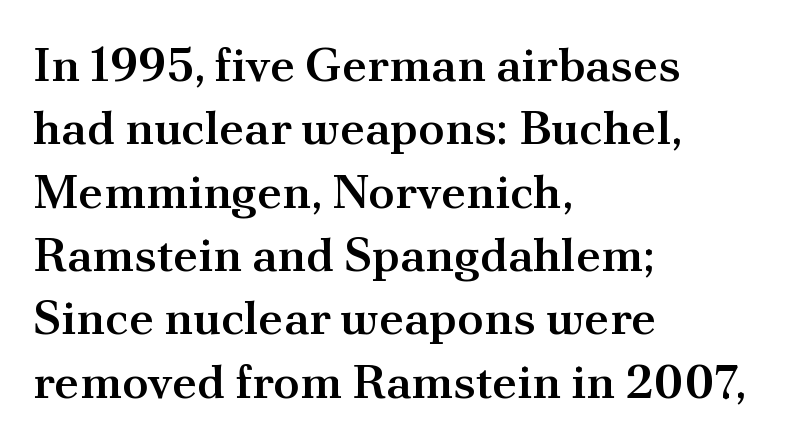
The image shows 48 px semibold serif type, upright; set left-aligned, normal line spacing (1.32x), normal letter spacing, not underlined; medium stroke contrast and a small x-height.
